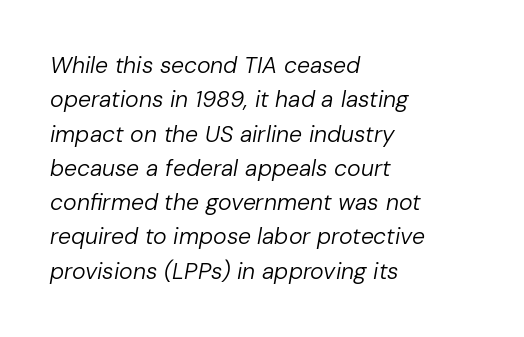
The image shows 23 px text type, italic (leaning right); set left-aligned, normal line spacing (1.49x), normal letter spacing, not underlined.
